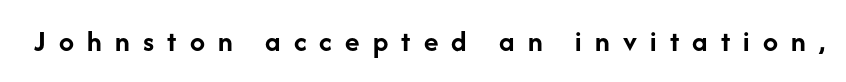
Q: Is the text bold? A: Yes.
Q: Is the text italic (slanted)? A: No, it is upright.
Q: Is the typeface a serif or a sans-serif typeface? A: Sans-serif.
Q: Is the text underlined? A: No.
Q: Is the spacing between letters normal or unusually wide? A: Unusually wide.
Q: Width (condensed, normal, or wide)? A: Normal.
Q: Stroke contrast? A: Low.
Q: x-height? A: Medium.
Q: Monospaced? A: No.
